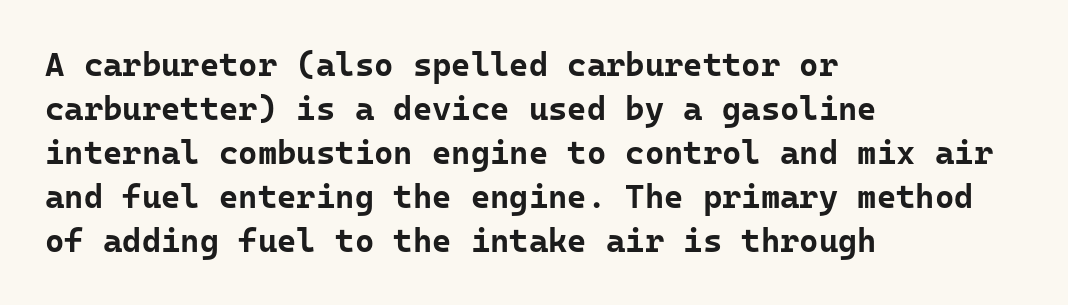
The image shows 33 px bold sans-serif type, upright, monospaced; set left-aligned, normal line spacing (1.33x), normal letter spacing, not underlined; low stroke contrast and a medium x-height.
